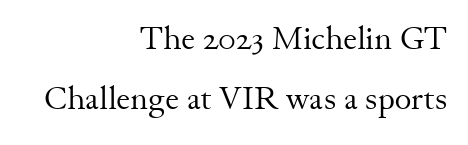
Q: Is the text bold? A: No.
Q: Is the text italic (slanted)? A: No, it is upright.
Q: Is the typeface a serif or a sans-serif typeface? A: Serif.
Q: Is the text underlined? A: No.
Q: How is the paragraph aligned? A: Right-aligned.
Q: Is the spacing between letters normal or unusually wide? A: Normal.
Q: Width (condensed, normal, or wide)? A: Normal.
Q: Stroke contrast? A: Medium.
Q: x-height? A: Small.
Q: Monospaced? A: No.
